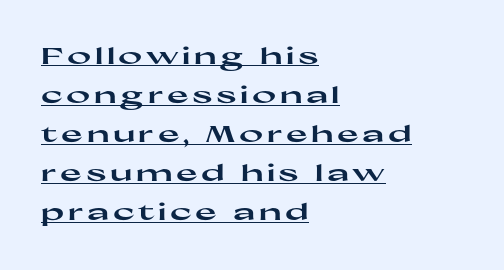
A student would call this left alignment; a typographer would say flush left, rag right. This is the regular roman posture of the typeface. The string is rendered with underlining switched on. The glyphs have the mass of a bold cut. Honestly, the row spacing looks completely unremarkable.
